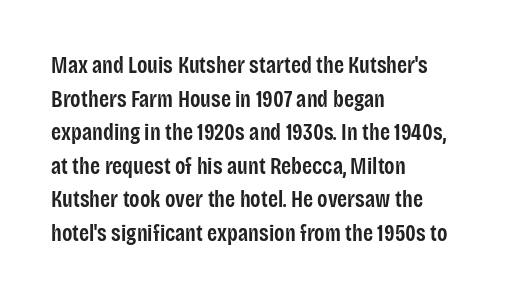
Is there any slant? The stems are plumb. Decoration check: the copy has no underline. Nothing unusual about the tracking: characters are spaced as the font intends. What weight is shown? A semibold, between regular and bold. The setting favours the left margin, as ordinary paragraphs usually do.
